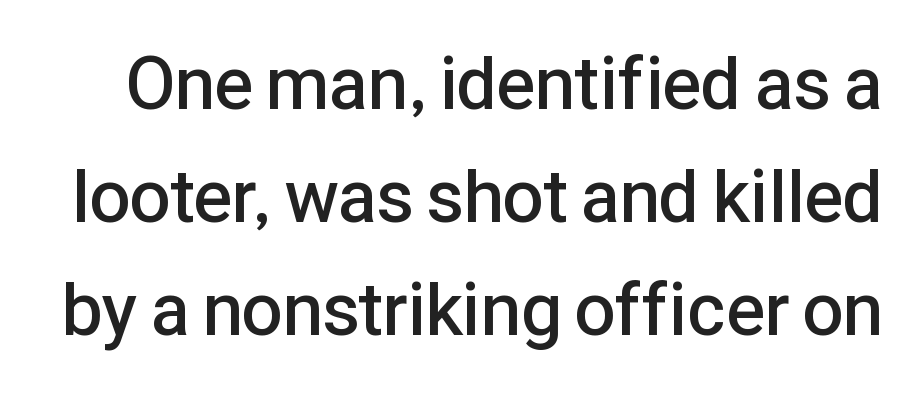
{"serif": "no", "italic": "no", "bold": "semi", "weight": "semibold", "width": "normal", "stroke_contrast": "low", "x_height": "medium", "monospaced": "no", "underline": "no", "line_spacing": "normal", "line_spacing_ratio": 1.55, "letter_spacing": "normal", "letter_spacing_em": 0.0, "glyph_px": 73}
